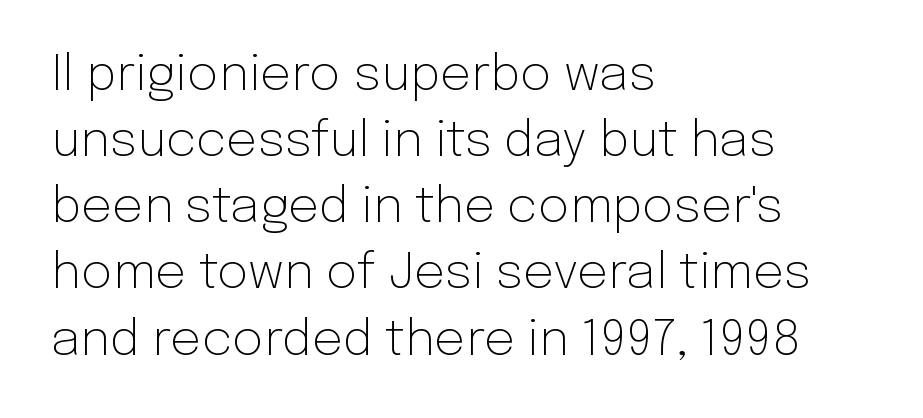
{"serif": "no", "italic": "no", "bold": "no", "weight": "light", "width": "normal", "stroke_contrast": "low", "x_height": "medium", "monospaced": "no", "underline": "no", "align": "left", "line_spacing": "normal", "line_spacing_ratio": 1.35, "letter_spacing": "normal", "letter_spacing_em": 0.0, "glyph_px": 49}
